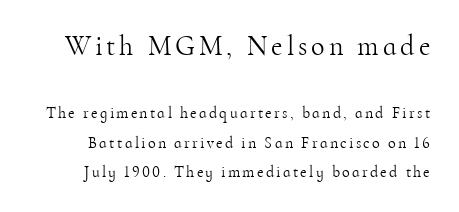
Q: Is the text bold? A: No.
Q: Is the text italic (slanted)? A: No, it is upright.
Q: Is the typeface a serif or a sans-serif typeface? A: Serif.
Q: Is the text underlined? A: No.
Q: Which block of text is set in a larger size, the first (top) or the second (bottom)? A: The first (top) one.
Q: Width (condensed, normal, or wide)? A: Normal.
Q: Stroke contrast? A: High.
Q: x-height? A: Small.
Q: Monospaced? A: No.
